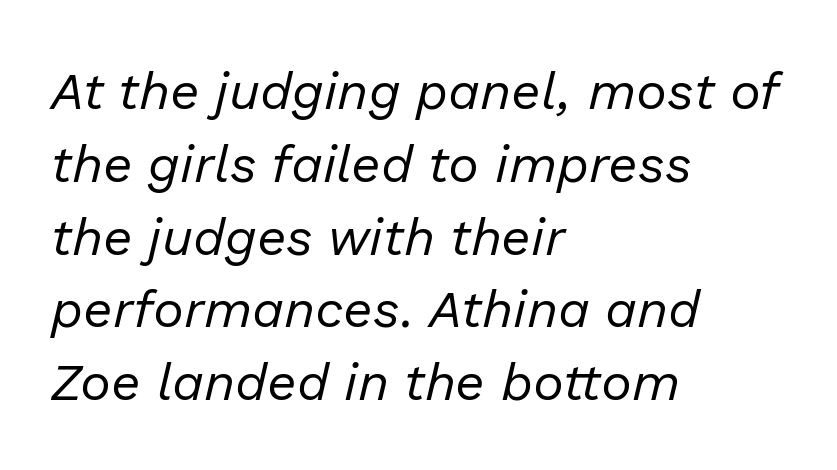
The image shows 52 px regular-weight type, italic (leaning right); set left-aligned, normal line spacing (1.4x), normal letter spacing, not underlined; low stroke contrast and a medium x-height.
